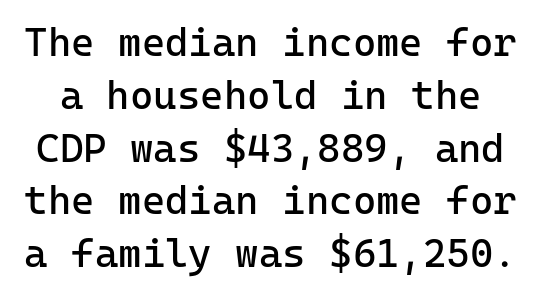
One glance says typical: line gaps are just what's usual. The passage shown is typed in a monospace face where columns stay perfectly aligned. Each row of text sits above clean, open space. The weight would be labelled regular, book, light, or lighter still.
